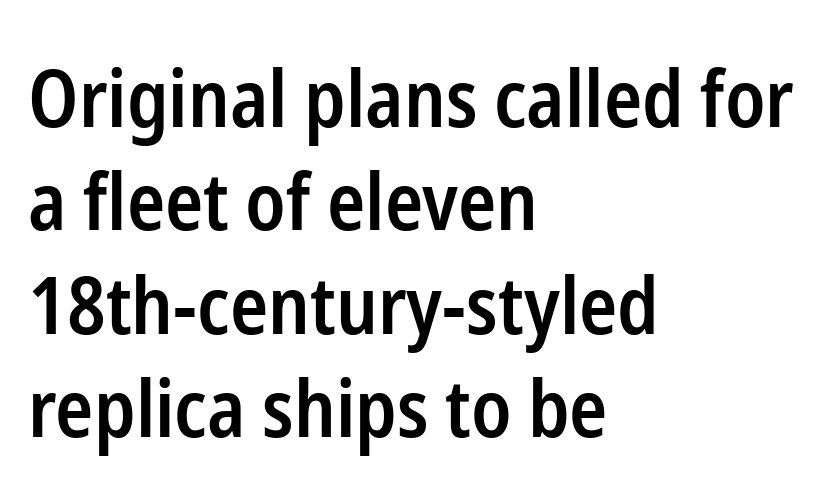
The rendering keeps characters at their native spacing. Rule under the text: the space is simply empty. You could not count columns in this text — the font is proportionally spaced. Line beginnings align vertically; line endings do not.
